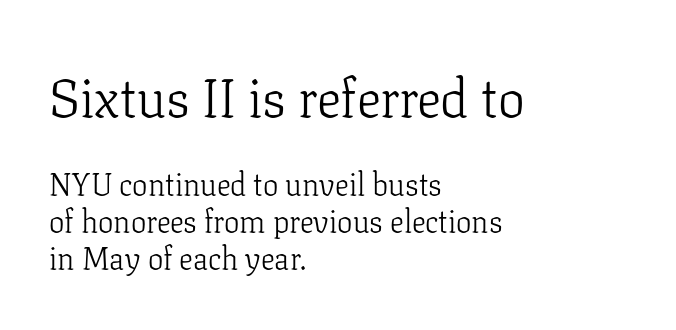
The string is rendered with underlining switched off. Small tapered or slab feet sit at the stroke ends, so this counts as serif. The cut favours lightness, reaching ordinary text weight at its darkest. Upright lettering throughout. A typesetter would call this zero additional tracking.
